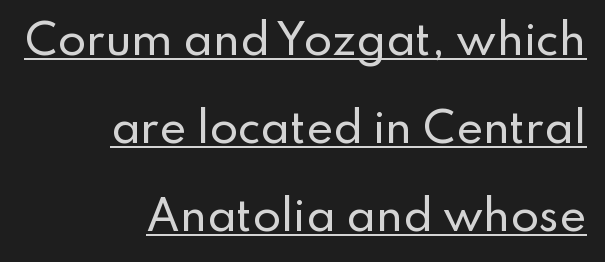
Rendered with straight, roman letterforms. The gaps between neighbouring characters are ordinary and unremarkable. Is this a fixed-width face? No — the glyphs have proportional, varying widths. This sample uses a sans-serif face. This block would shrink considerably if given ordinary leading; it's expanded now. Underlining? Definitely there.
